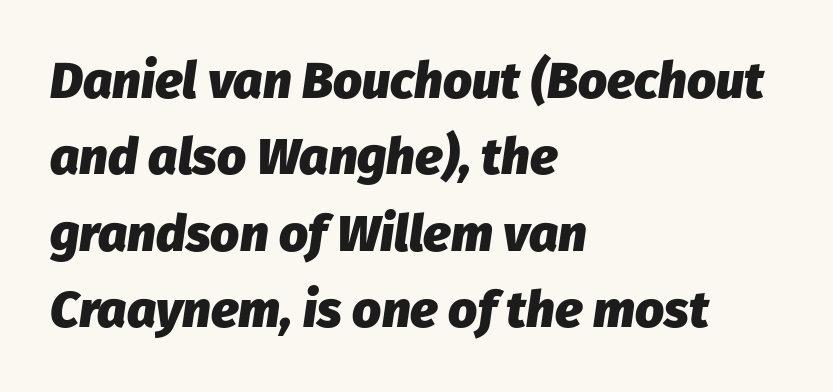
The image shows 51 px heavy type, italic (leaning right); set left-aligned, normal line spacing (1.5x), normal letter spacing, not underlined; low stroke contrast and a medium x-height.
